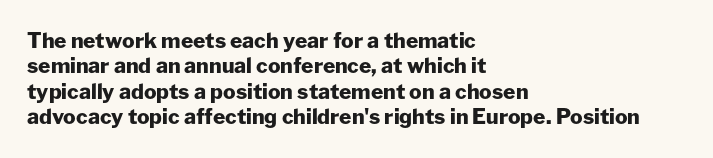
{"italic": "no", "bold": "yes", "underline": "no", "align": "left", "line_spacing_ratio": 1.21, "letter_spacing": "normal", "letter_spacing_em": 0.0, "glyph_px": 21}
